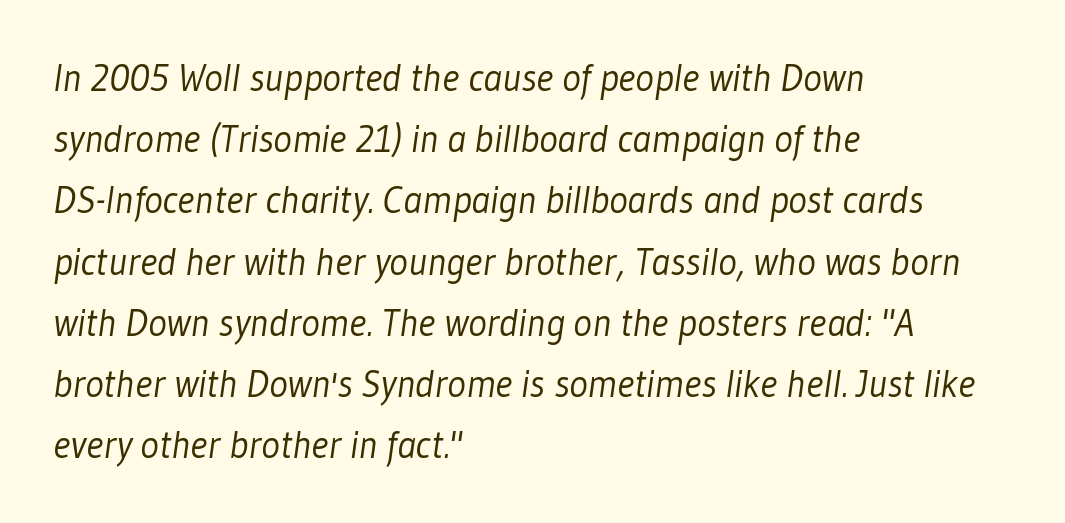
The image shows 39 px light, condensed sans-serif type; set left-aligned, normal line spacing (1.57x), normal letter spacing, not underlined; low stroke contrast and a medium x-height.
